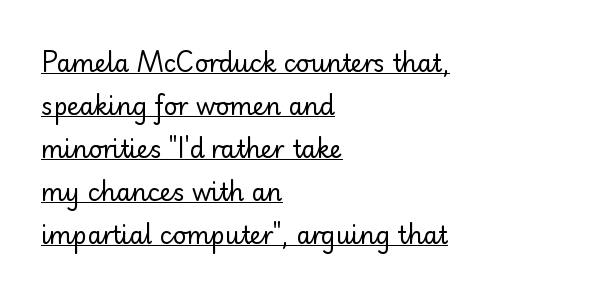
Look at the tracking — it's just the regular setting, nothing added. Every word sits above its own underline. Weight: in the light-to-regular range. The type sits square on the baseline with zero lean. Short and long lines alike share a common starting point at left.
